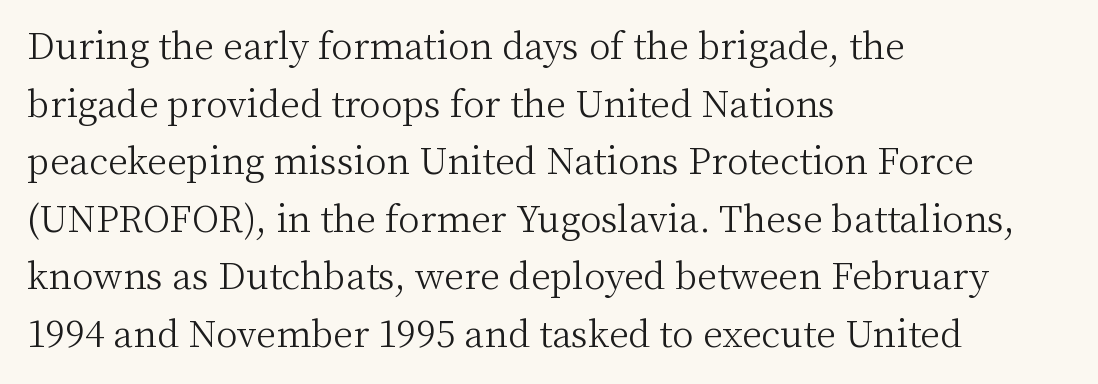
The image shows 36 px light serif type, upright; set left-aligned, normal line spacing (1.6x), normal letter spacing, not underlined; medium stroke contrast and a medium x-height.
